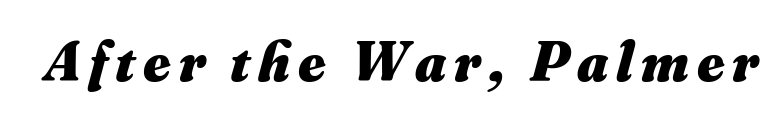
Q: Is the text bold? A: Yes.
Q: Is the text italic (slanted)? A: Yes, it leans right by about 16 degrees.
Q: Is the text underlined? A: No.
Q: Width (condensed, normal, or wide)? A: Normal.
Q: Stroke contrast? A: Medium.
Q: x-height? A: Small.
Q: Monospaced? A: No.
